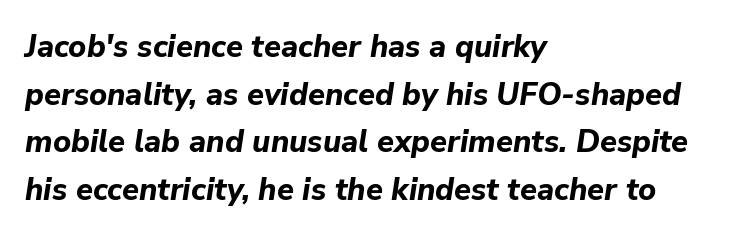
Q: Is the text bold? A: Yes.
Q: Is the text italic (slanted)? A: Yes, it leans right by about 9 degrees.
Q: Is the text underlined? A: No.
Q: How is the paragraph aligned? A: Left-aligned.
Q: Is the spacing between letters normal or unusually wide? A: Normal.
Q: Is the spacing between lines tight, normal or loose? A: Normal.
Q: Width (condensed, normal, or wide)? A: Normal.
Q: Stroke contrast? A: Low.
Q: x-height? A: Medium.
Q: Monospaced? A: No.
